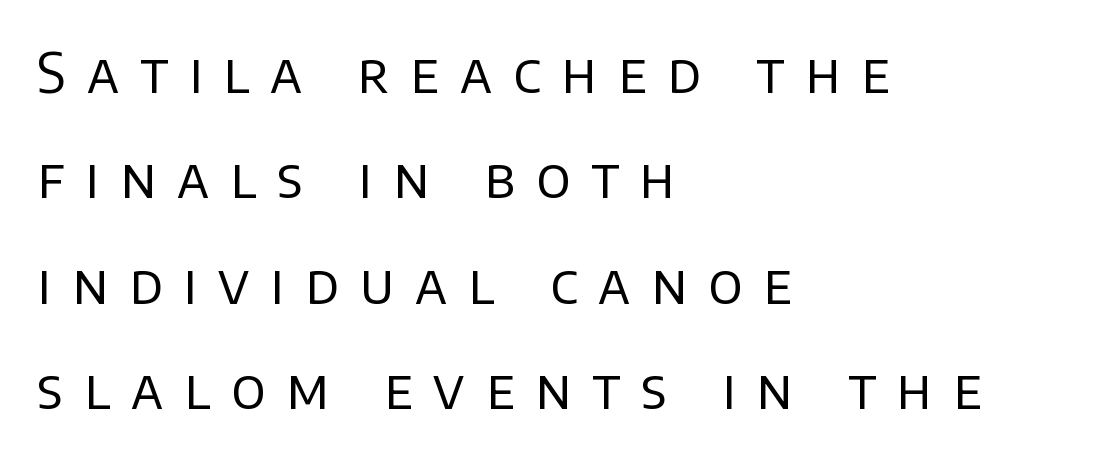
Q: Is the text bold? A: No.
Q: Is the text italic (slanted)? A: No, it is upright.
Q: Is the typeface a serif or a sans-serif typeface? A: Sans-serif.
Q: Is the text underlined? A: No.
Q: How is the paragraph aligned? A: Left-aligned.
Q: Is the spacing between letters normal or unusually wide? A: Unusually wide.
Q: Is the spacing between lines tight, normal or loose? A: Loose.
Q: Width (condensed, normal, or wide)? A: Normal.
Q: Stroke contrast? A: Low.
Q: x-height? A: Large.
Q: Monospaced? A: No.
